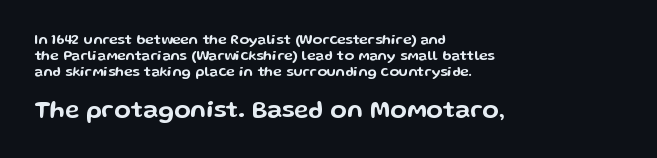
Q: Is the text italic (slanted)? A: No, it is upright.
Q: Is the text underlined? A: No.
Q: How is the paragraph aligned? A: Left-aligned.
Q: Is the spacing between letters normal or unusually wide? A: Normal.
Q: Is the spacing between lines tight, normal or loose? A: Tight.
Q: Which block of text is set in a larger size, the first (top) or the second (bottom)? A: The second (bottom) one.
